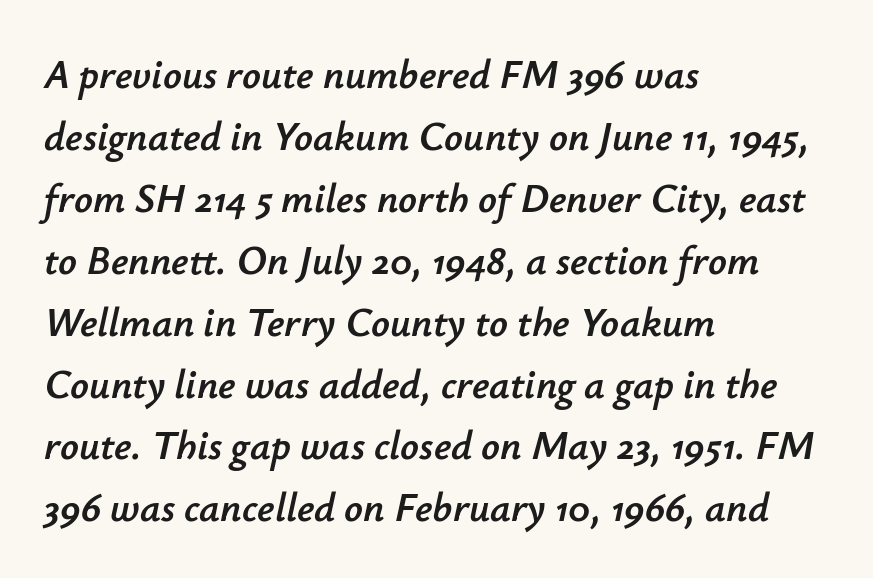
The rag falls on the right side of this text block. No extra tracking has been applied to these lines. Lines of text with bare space underneath. The rendering uses natural spacing where letterforms have individual widths. It's the slanting kind of type. A typesetter would call this leading conventional body-copy spacing.
